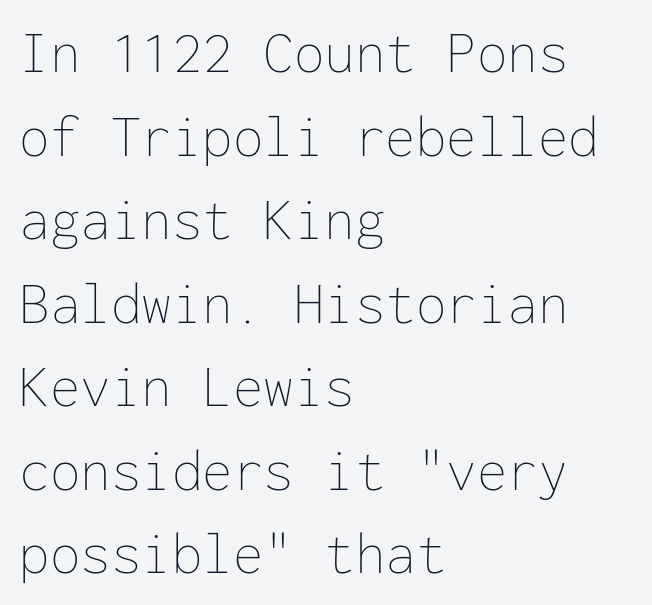
The foot of each line stays bare and open. Every character here occupies the same horizontal width, giving the sample a typewriter-like rhythm. Stem width sits at or under what a default text font uses. The lettering holds an erect, upright posture throughout.
